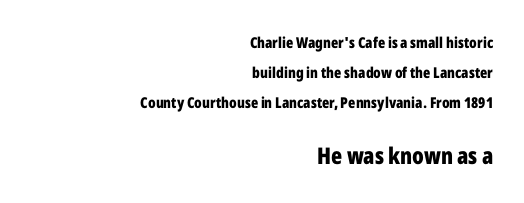
Q: Is the text bold? A: Yes.
Q: Is the text italic (slanted)? A: No, it is upright.
Q: Is the text underlined? A: No.
Q: How is the paragraph aligned? A: Right-aligned.
Q: Is the spacing between letters normal or unusually wide? A: Normal.
Q: Is the spacing between lines tight, normal or loose? A: Loose.
Q: Which block of text is set in a larger size, the first (top) or the second (bottom)? A: The second (bottom) one.
